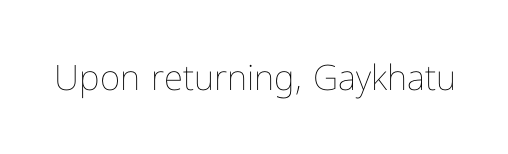
{"italic": "no", "bold": "no", "weight": "thin", "width": "normal", "stroke_contrast": "low", "x_height": "medium", "monospaced": "no", "underline": "no", "letter_spacing": "normal", "letter_spacing_em": 0.0, "glyph_px": 35}
